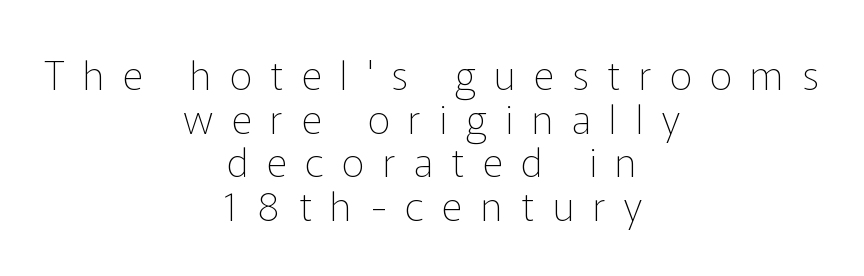
{"serif": "no", "italic": "no", "bold": "no", "weight": "thin", "width": "normal", "stroke_contrast": "low", "x_height": "medium", "monospaced": "no", "underline": "no", "align": "center", "line_spacing": "tight", "line_spacing_ratio": 1.09, "letter_spacing": "wide", "letter_spacing_em": 0.46, "glyph_px": 40}
